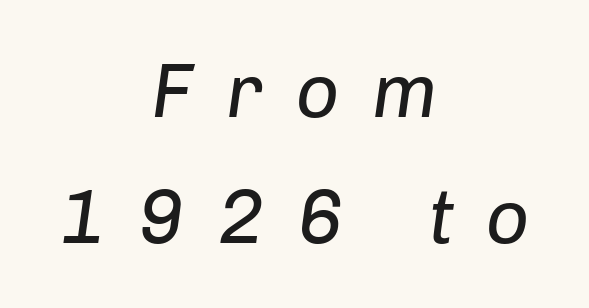
{"italic": "yes", "lean": "right", "slant_degrees": 8, "bold": "no", "weight": "regular", "width": "normal", "stroke_contrast": "low", "x_height": "medium", "monospaced": "no", "underline": "no", "align": "center", "line_spacing": "normal", "line_spacing_ratio": 1.66, "letter_spacing": "wide", "letter_spacing_em": 0.43, "glyph_px": 76}
